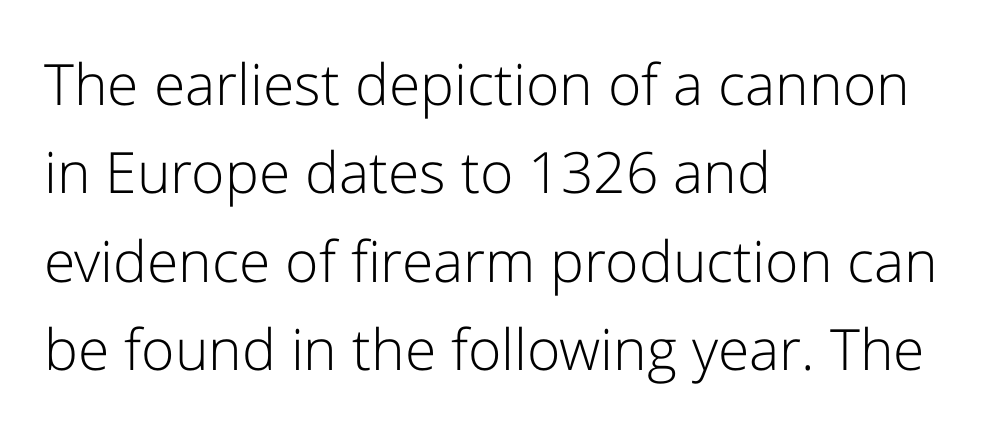
The image shows 57 px light sans-serif type, upright; set left-aligned, normal line spacing (1.55x), normal letter spacing, not underlined; low stroke contrast and a medium x-height.
